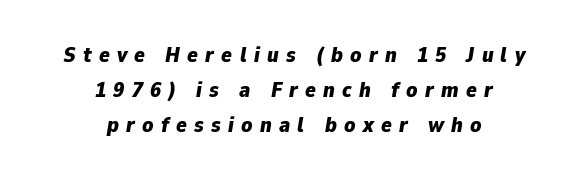
The image shows 22 px bold type, italic (leaning right); set centered, normal line spacing (1.59x), unusually wide letter spacing (+0.33 em), not underlined.
